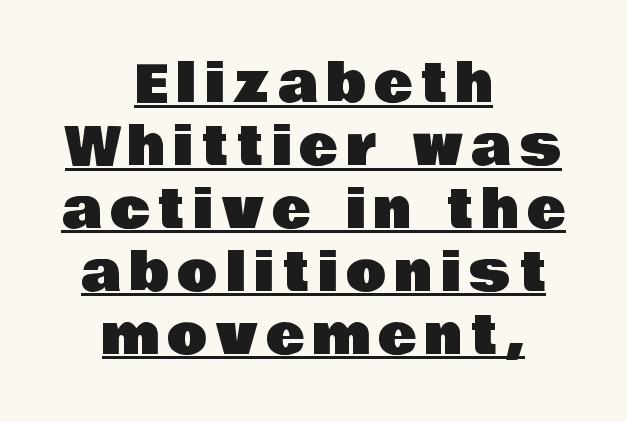
Q: Is the text italic (slanted)? A: No, it is upright.
Q: Is the typeface a serif or a sans-serif typeface? A: Sans-serif.
Q: Is the text underlined? A: Yes.
Q: How is the paragraph aligned? A: Centered.
Q: Width (condensed, normal, or wide)? A: Normal.
Q: Stroke contrast? A: Low.
Q: x-height? A: Large.
Q: Monospaced? A: No.
